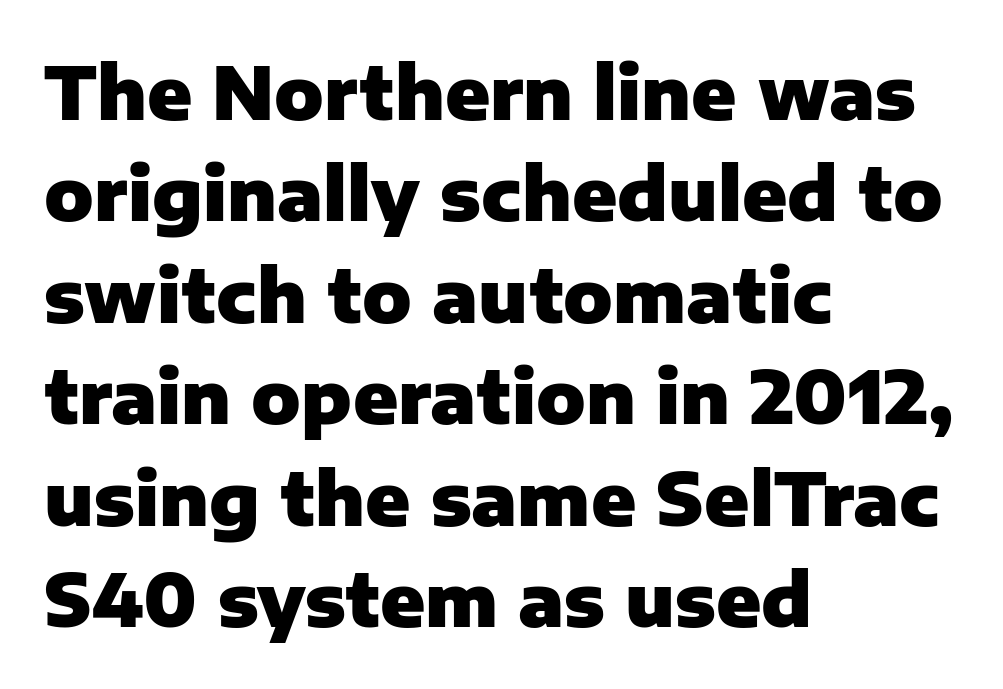
{"serif": "no", "italic": "no", "bold": "yes", "weight": "heavy", "width": "normal", "stroke_contrast": "low", "x_height": "medium", "monospaced": "no", "underline": "no", "align": "left", "line_spacing": "normal", "line_spacing_ratio": 1.39, "letter_spacing": "normal", "letter_spacing_em": 0.0, "glyph_px": 73}
